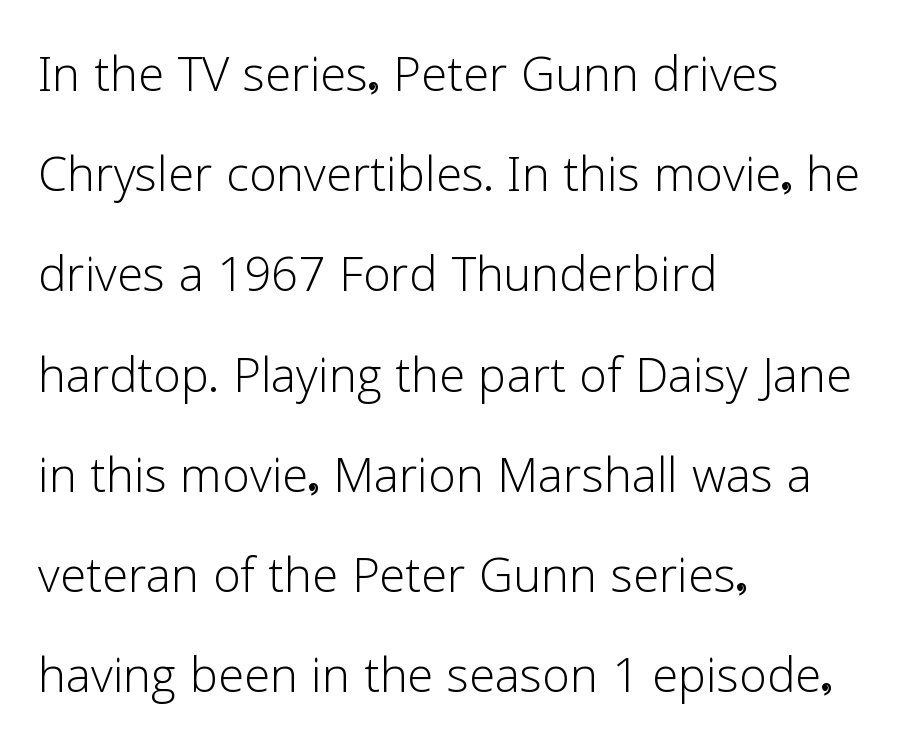
Q: Is the text bold? A: No.
Q: Is the text italic (slanted)? A: No, it is upright.
Q: Is the typeface a serif or a sans-serif typeface? A: Sans-serif.
Q: Is the text underlined? A: No.
Q: How is the paragraph aligned? A: Left-aligned.
Q: Is the spacing between letters normal or unusually wide? A: Normal.
Q: Is the spacing between lines tight, normal or loose? A: Normal.
Q: Width (condensed, normal, or wide)? A: Normal.
Q: Stroke contrast? A: Low.
Q: x-height? A: Medium.
Q: Monospaced? A: No.
